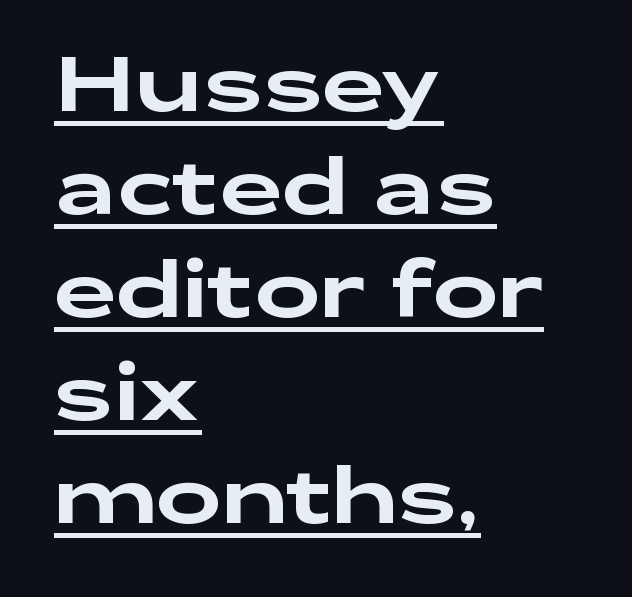
The image shows 78 px wide sans-serif type, upright; set left-aligned, normal line spacing (1.32x), normal letter spacing, underlined; low stroke contrast and a medium x-height.
